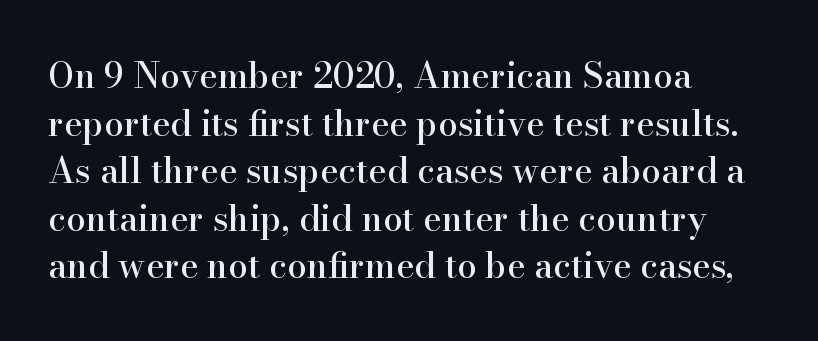
Q: Is the text italic (slanted)? A: No, it is upright.
Q: Is the typeface a serif or a sans-serif typeface? A: Serif.
Q: Is the text underlined? A: No.
Q: How is the paragraph aligned? A: Left-aligned.
Q: Is the spacing between letters normal or unusually wide? A: Normal.
Q: Is the spacing between lines tight, normal or loose? A: Normal.
Q: Width (condensed, normal, or wide)? A: Normal.
Q: Stroke contrast? A: High.
Q: x-height? A: Small.
Q: Monospaced? A: No.
